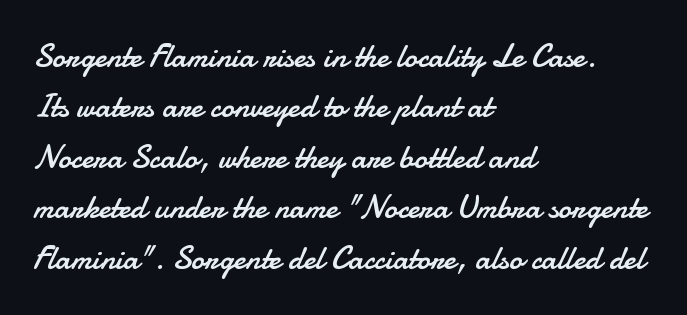
Q: Is the text bold? A: No.
Q: Is the text italic (slanted)? A: Yes.
Q: Is the typeface a serif or a sans-serif typeface? A: Sans-serif.
Q: Is the text underlined? A: No.
Q: How is the paragraph aligned? A: Left-aligned.
Q: Is the spacing between letters normal or unusually wide? A: Normal.
Q: Is the spacing between lines tight, normal or loose? A: Normal.
Q: Width (condensed, normal, or wide)? A: Normal.
Q: Stroke contrast? A: Low.
Q: x-height? A: Small.
Q: Monospaced? A: No.
